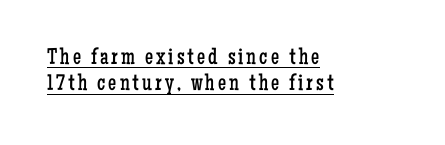
{"italic": "no", "bold": "no", "underline": "yes", "align": "left", "line_spacing": "tight", "line_spacing_ratio": 1.15, "glyph_px": 23}
